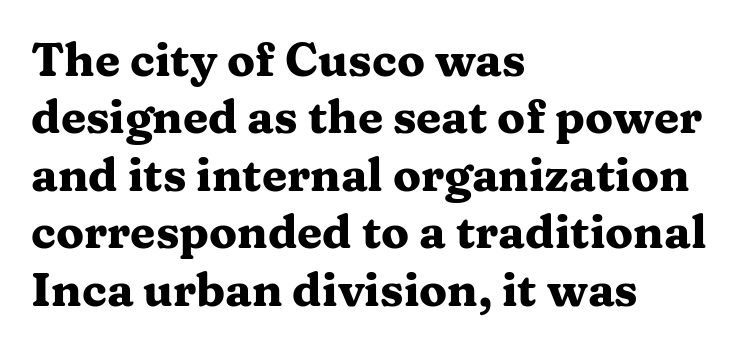
Q: Is the text bold? A: Yes.
Q: Is the text italic (slanted)? A: No, it is upright.
Q: Is the typeface a serif or a sans-serif typeface? A: Serif.
Q: Is the text underlined? A: No.
Q: How is the paragraph aligned? A: Left-aligned.
Q: Is the spacing between letters normal or unusually wide? A: Normal.
Q: Is the spacing between lines tight, normal or loose? A: Normal.
Q: Width (condensed, normal, or wide)? A: Wide.
Q: Stroke contrast? A: Medium.
Q: x-height? A: Medium.
Q: Monospaced? A: No.
